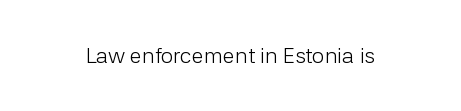
The space directly below the letters is spotless. Quick note: not italic, upright. The line texture is even and compact thanks to regular tracking. These glyphs show unthickened strokes, regular width or finer.
